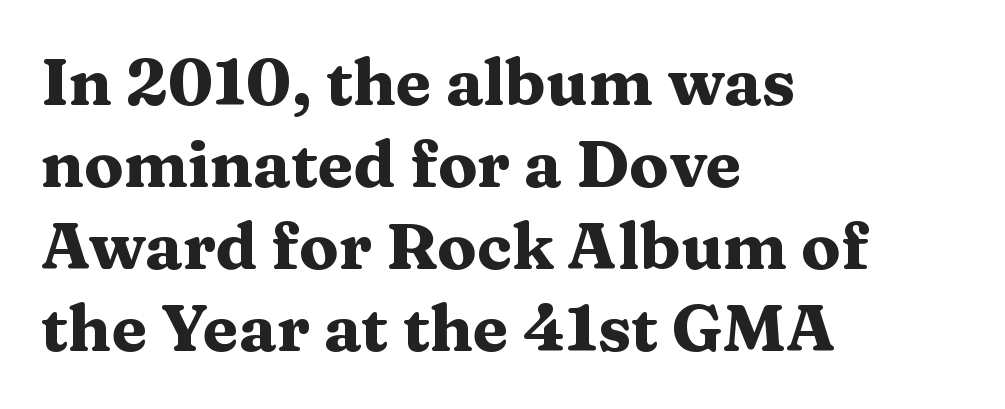
Q: Is the text bold? A: Yes.
Q: Is the text italic (slanted)? A: No, it is upright.
Q: Is the typeface a serif or a sans-serif typeface? A: Serif.
Q: Is the text underlined? A: No.
Q: How is the paragraph aligned? A: Left-aligned.
Q: Is the spacing between letters normal or unusually wide? A: Normal.
Q: Is the spacing between lines tight, normal or loose? A: Normal.
Q: Width (condensed, normal, or wide)? A: Wide.
Q: Stroke contrast? A: Medium.
Q: x-height? A: Medium.
Q: Monospaced? A: No.
